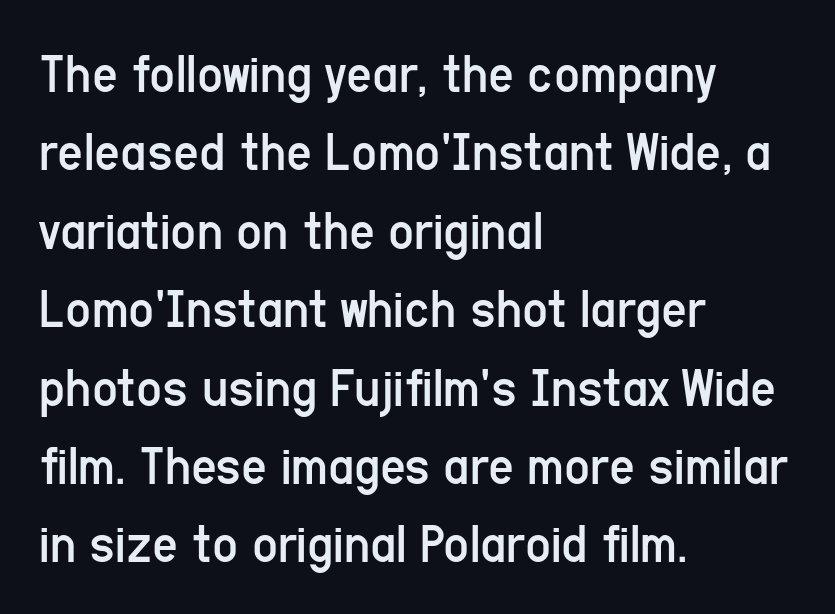
{"serif": "no", "italic": "no", "bold": "no", "weight": "regular", "width": "condensed", "stroke_contrast": "low", "x_height": "medium", "monospaced": "no", "underline": "no", "align": "left", "line_spacing": "normal", "line_spacing_ratio": 1.4, "letter_spacing": "normal", "letter_spacing_em": 0.0, "glyph_px": 56}
